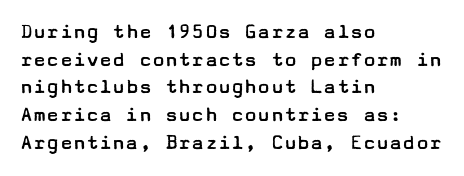
The image shows 22 px text type, upright; set left-aligned, normal line spacing (1.26x), normal letter spacing, not underlined.
